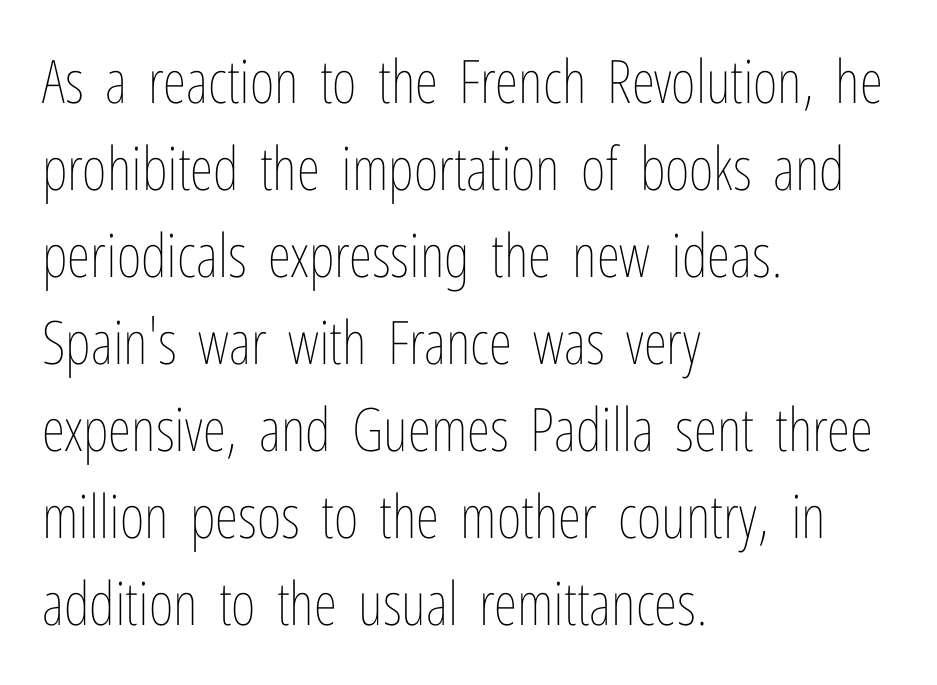
The image shows 60 px thin, condensed type, upright; set left-aligned, normal line spacing (1.45x), normal letter spacing, not underlined; low stroke contrast and a medium x-height.
